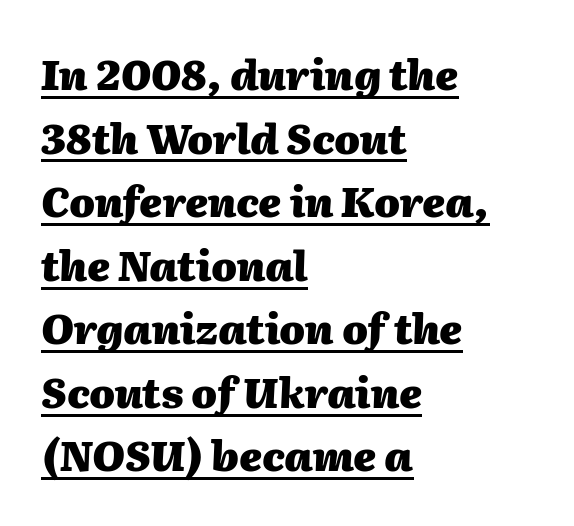
The image shows 41 px heavy type, italic (leaning right); set left-aligned, normal line spacing (1.55x), normal letter spacing, underlined; medium stroke contrast and a medium x-height.
